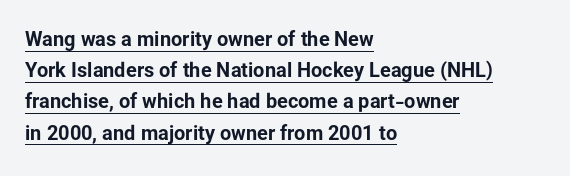
The designer left line spacing at the default. A full-strength bold gives these letters their thick strokes. Does a line run under the words? Yes, clearly. The axis of the letterforms is exactly vertical.
